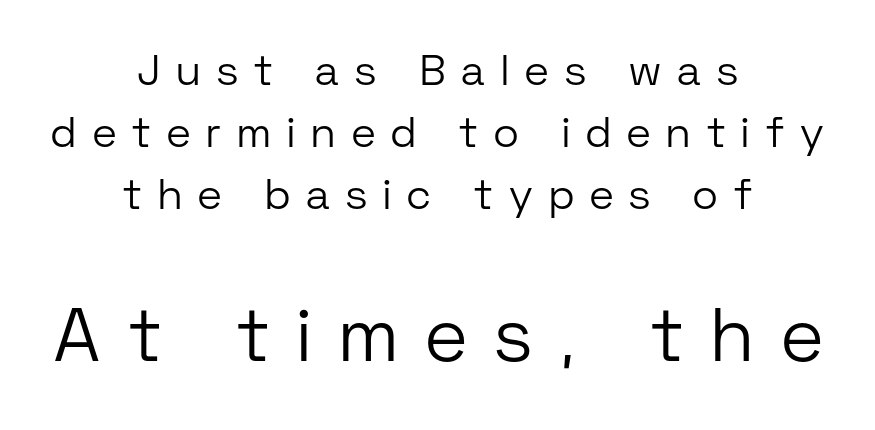
{"serif": "no", "italic": "no", "bold": "no", "weight": "light", "width": "normal", "stroke_contrast": "low", "x_height": "medium", "monospaced": "no", "underline": "no", "align": "center", "line_spacing": "normal", "line_spacing_ratio": 1.44, "letter_spacing": "wide", "letter_spacing_em": 0.38, "larger_block": "second", "size_ratio": 1.74, "glyph_px": 75}
